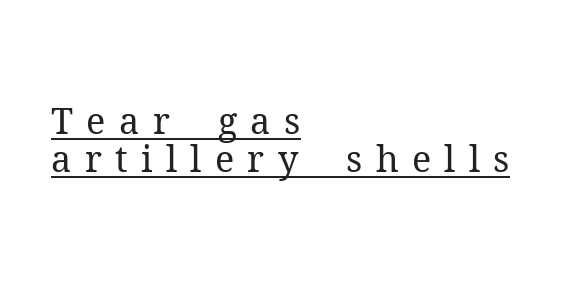
The image shows 36 px regular-weight serif type, upright; set left-aligned, tight line spacing (1.05x), unusually wide letter spacing (+0.37 em), underlined; medium stroke contrast and a medium x-height.
